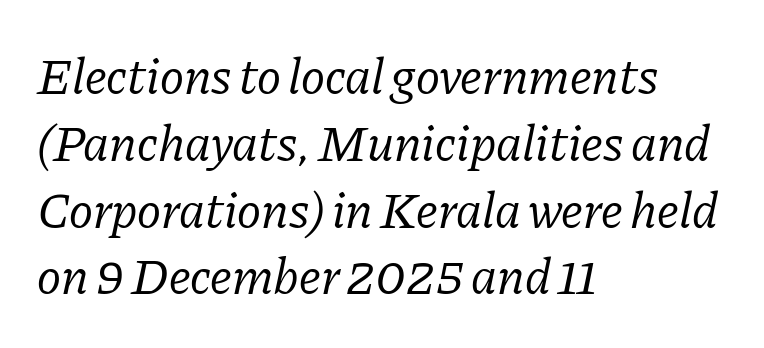
{"serif": "yes", "italic": "yes", "lean": "right", "slant_degrees": 11, "bold": "no", "weight": "regular", "width": "normal", "stroke_contrast": "low", "x_height": "medium", "monospaced": "no", "underline": "no", "align": "left", "line_spacing": "normal", "line_spacing_ratio": 1.31, "letter_spacing": "normal", "letter_spacing_em": 0.0, "glyph_px": 51}
